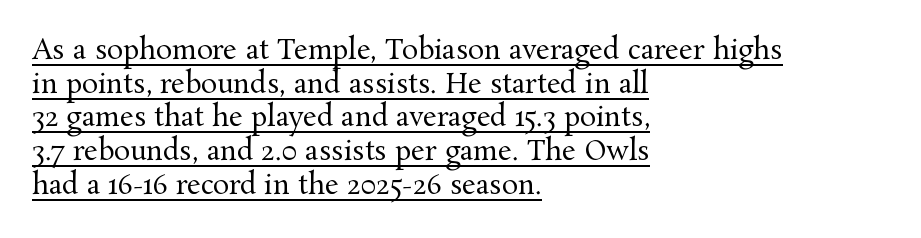
Q: Is the text bold? A: No.
Q: Is the text italic (slanted)? A: No, it is upright.
Q: Is the text underlined? A: Yes.
Q: How is the paragraph aligned? A: Left-aligned.
Q: Is the spacing between letters normal or unusually wide? A: Normal.
Q: Is the spacing between lines tight, normal or loose? A: Normal.
